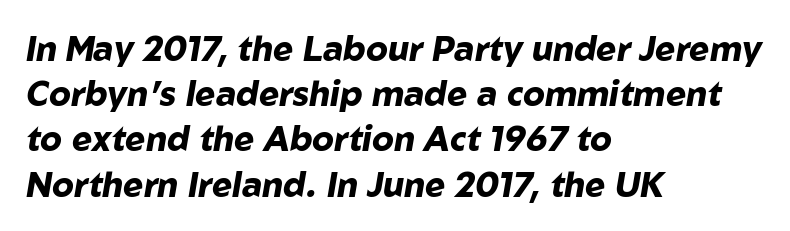
{"italic": "yes", "lean": "right", "slant_degrees": 10, "bold": "yes", "weight": "heavy", "width": "normal", "stroke_contrast": "low", "x_height": "medium", "monospaced": "no", "underline": "no", "align": "left", "line_spacing": "normal", "line_spacing_ratio": 1.33, "letter_spacing": "normal", "letter_spacing_em": 0.0, "glyph_px": 34}
